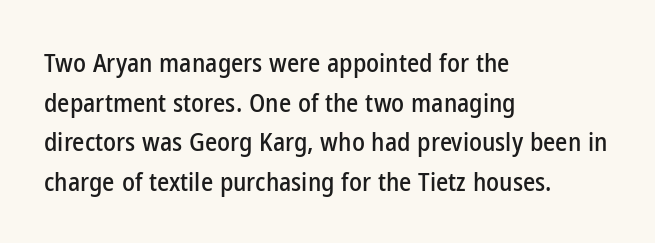
{"italic": "no", "underline": "no", "align": "left", "line_spacing": "normal", "line_spacing_ratio": 1.52, "letter_spacing": "normal", "letter_spacing_em": 0.0, "glyph_px": 26}
